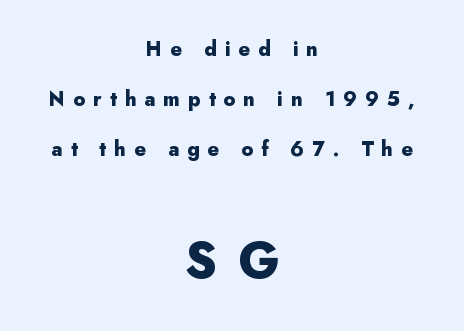
{"serif": "no", "italic": "no", "bold": "yes", "weight": "heavy", "width": "normal", "stroke_contrast": "low", "x_height": "small", "monospaced": "no", "underline": "no", "align": "center", "line_spacing": "loose", "line_spacing_ratio": 2.5, "letter_spacing": "wide", "letter_spacing_em": 0.4, "larger_block": "second", "size_ratio": 2.5, "glyph_px": 50}
